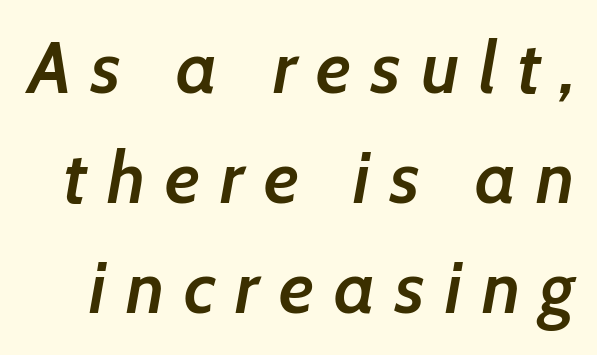
Q: Is the text bold? A: Semi-bold.
Q: Is the text italic (slanted)? A: Yes, it leans right by about 7 degrees.
Q: Is the text underlined? A: No.
Q: Is the spacing between letters normal or unusually wide? A: Unusually wide.
Q: Is the spacing between lines tight, normal or loose? A: Normal.
Q: Width (condensed, normal, or wide)? A: Normal.
Q: Stroke contrast? A: Low.
Q: x-height? A: Medium.
Q: Monospaced? A: No.
